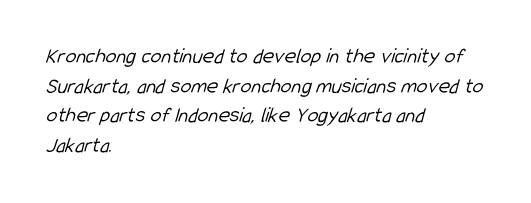
Q: Is the text bold? A: No.
Q: Is the text underlined? A: No.
Q: How is the paragraph aligned? A: Left-aligned.
Q: Is the spacing between letters normal or unusually wide? A: Normal.
Q: Is the spacing between lines tight, normal or loose? A: Normal.
